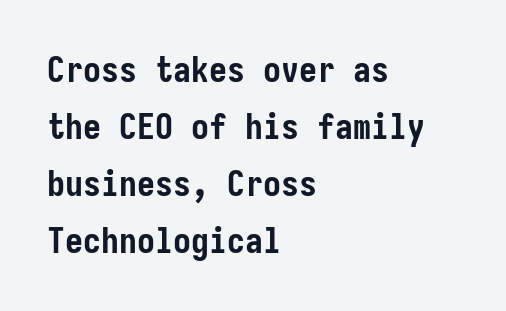
Regarding serifs, this sample does without them. Nobody touched the tracking dial on this one. Honestly, the row spacing looks completely unremarkable. Tall strokes in this sample are plumb rather than angled. Words float on clear page, feet unadorned. A classic flush-left, rag-right setting is used for this passage.
